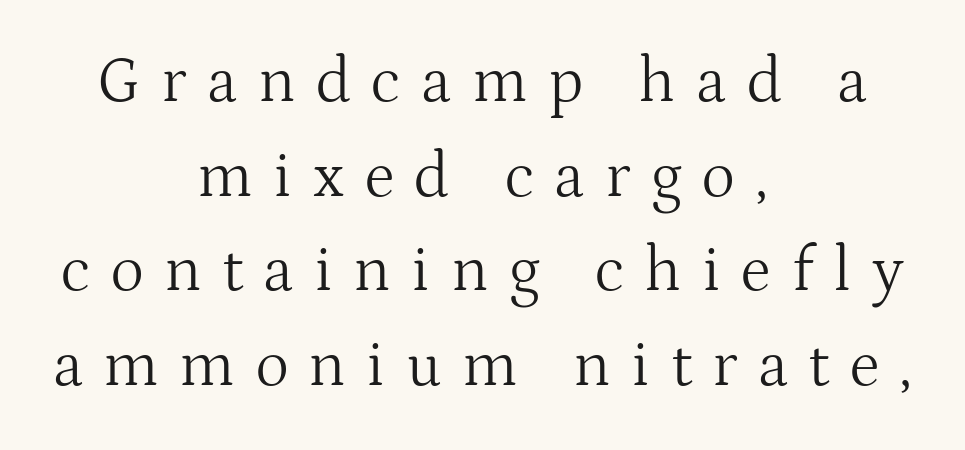
{"serif": "yes", "italic": "no", "bold": "no", "weight": "light", "width": "normal", "stroke_contrast": "medium", "x_height": "medium", "monospaced": "no", "underline": "no", "align": "center", "line_spacing": "normal", "line_spacing_ratio": 1.48, "letter_spacing": "wide", "letter_spacing_em": 0.32, "glyph_px": 64}
